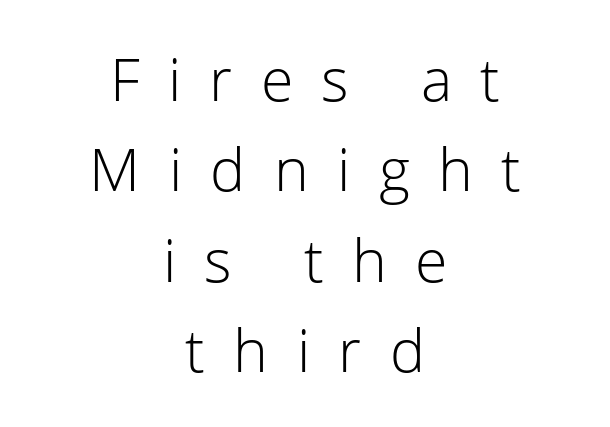
{"serif": "no", "italic": "no", "bold": "no", "weight": "light", "width": "normal", "stroke_contrast": "low", "x_height": "medium", "monospaced": "no", "underline": "no", "align": "center", "line_spacing": "normal", "line_spacing_ratio": 1.53, "letter_spacing": "wide", "letter_spacing_em": 0.48, "glyph_px": 59}
